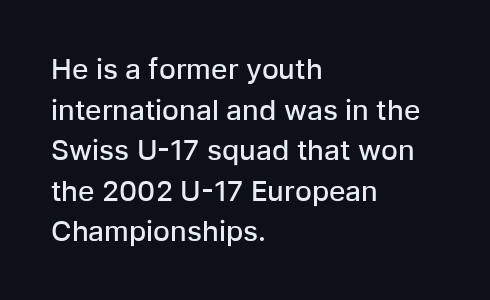
Q: Is the text bold? A: Semi-bold.
Q: Is the text italic (slanted)? A: No, it is upright.
Q: Is the typeface a serif or a sans-serif typeface? A: Sans-serif.
Q: Is the text underlined? A: No.
Q: How is the paragraph aligned? A: Left-aligned.
Q: Is the spacing between letters normal or unusually wide? A: Normal.
Q: Is the spacing between lines tight, normal or loose? A: Normal.
Q: Width (condensed, normal, or wide)? A: Normal.
Q: Stroke contrast? A: Low.
Q: x-height? A: Medium.
Q: Monospaced? A: No.
